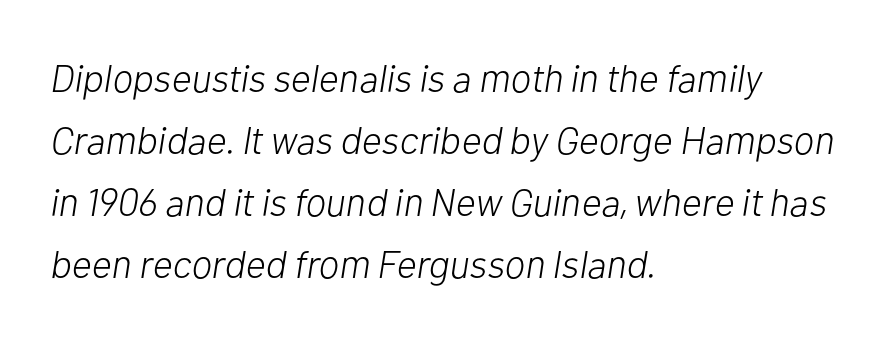
Which margin do the lines hug? The left one — the right edge is uneven. This sample uses an oblique cut, with every glyph tilted off the vertical. The passage shown is not bold in any degree. The specimen omits any rule beneath the text block's lines. Leading: standard.
